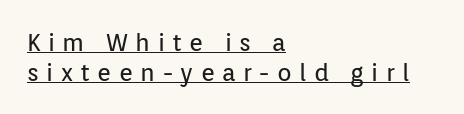
The image shows 24 px text type, upright; set left-aligned, line spacing 1.23x, unusually wide letter spacing (+0.31 em), underlined.
